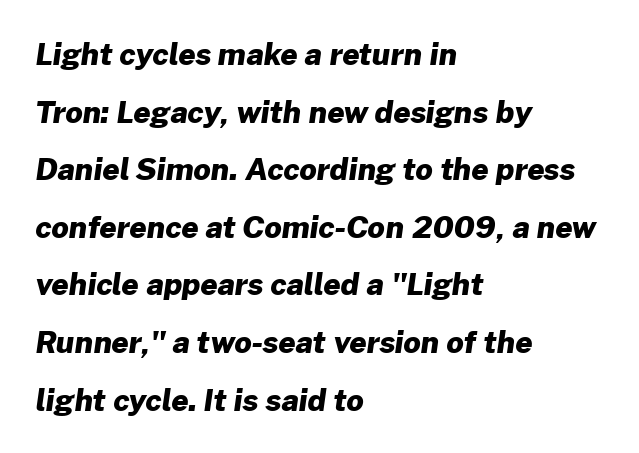
The image shows 30 px heavy sans-serif type; set left-aligned, loose line spacing (1.92x), normal letter spacing, not underlined; low stroke contrast and a medium x-height.
